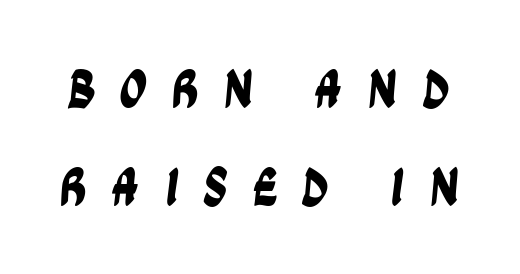
Q: Is the typeface a serif or a sans-serif typeface? A: Sans-serif.
Q: Is the text underlined? A: No.
Q: Is the spacing between letters normal or unusually wide? A: Unusually wide.
Q: Width (condensed, normal, or wide)? A: Condensed.
Q: Stroke contrast? A: Low.
Q: x-height? A: Large.
Q: Monospaced? A: No.
